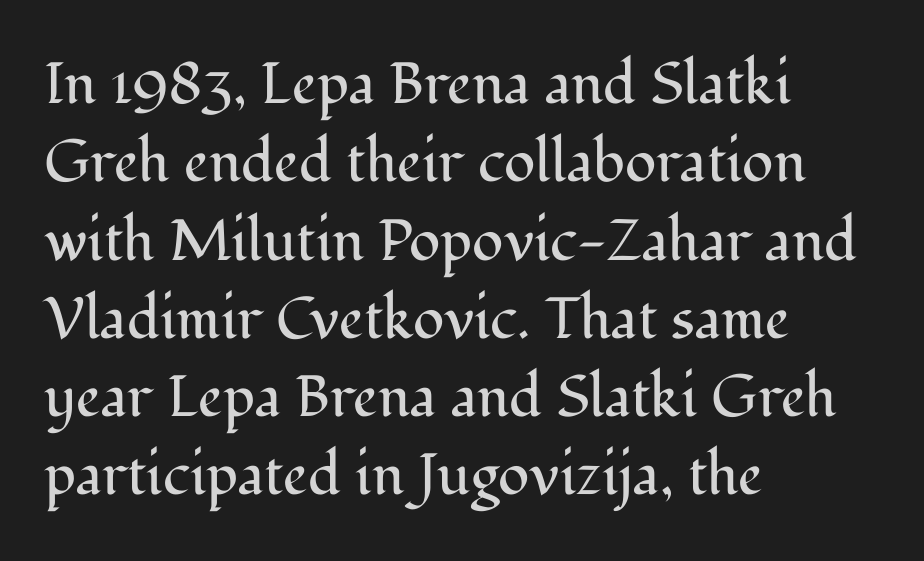
{"serif": "yes", "italic": "no", "bold": "no", "weight": "regular", "width": "normal", "stroke_contrast": "medium", "x_height": "medium", "monospaced": "no", "underline": "no", "align": "left", "line_spacing": "normal", "line_spacing_ratio": 1.35, "letter_spacing": "normal", "letter_spacing_em": 0.0, "glyph_px": 58}
